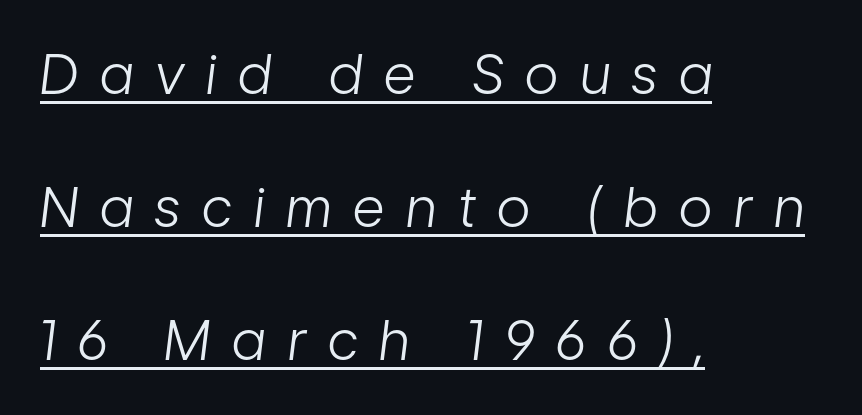
{"italic": "yes", "lean": "right", "slant_degrees": 7, "bold": "no", "weight": "light", "width": "condensed", "stroke_contrast": "low", "x_height": "medium", "monospaced": "no", "underline": "yes", "align": "left", "line_spacing": "loose", "line_spacing_ratio": 2.42, "letter_spacing": "wide", "letter_spacing_em": 0.4, "glyph_px": 55}
